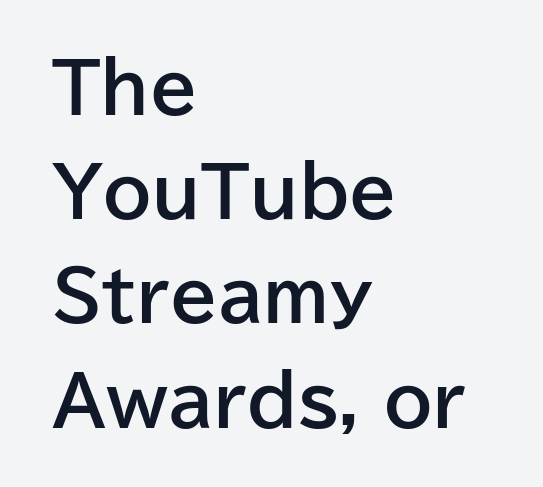
{"serif": "no", "italic": "no", "bold": "yes", "weight": "bold", "width": "normal", "stroke_contrast": "low", "x_height": "medium", "monospaced": "no", "underline": "no", "align": "left", "line_spacing": "normal", "line_spacing_ratio": 1.51, "letter_spacing": "normal", "letter_spacing_em": 0.0, "glyph_px": 69}
